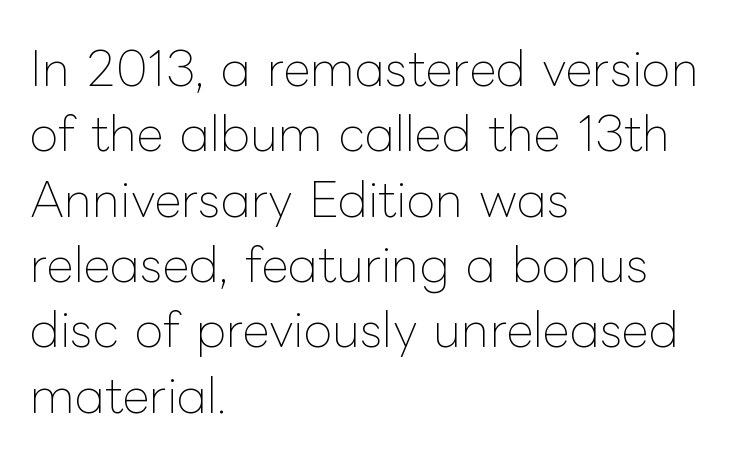
The image shows 47 px thin type, upright; set left-aligned, normal line spacing (1.39x), normal letter spacing, not underlined; low stroke contrast and a medium x-height.
